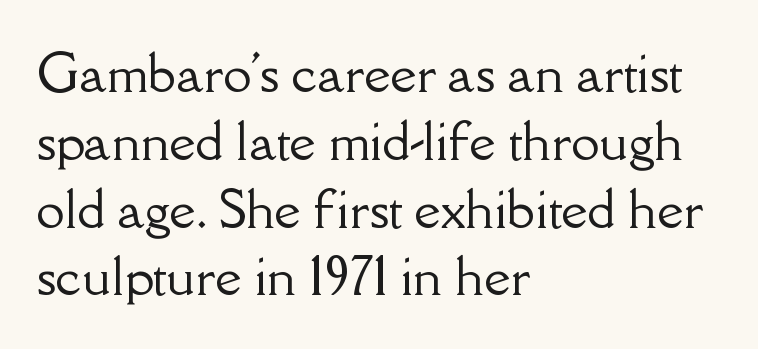
The image shows 51 px serif type, upright; set left-aligned, normal line spacing (1.33x), normal letter spacing, not underlined; low stroke contrast and a small x-height.
